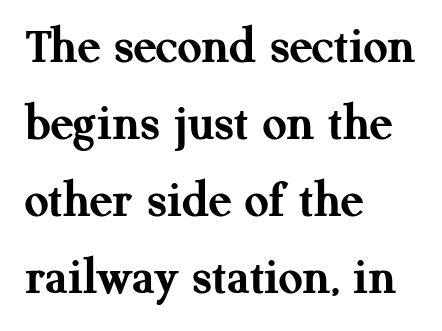
{"serif": "yes", "italic": "no", "bold": "yes", "weight": "semibold", "width": "normal", "stroke_contrast": "medium", "x_height": "medium", "monospaced": "no", "underline": "no", "align": "left", "line_spacing": "normal", "line_spacing_ratio": 1.45, "letter_spacing": "normal", "letter_spacing_em": 0.0, "glyph_px": 53}
